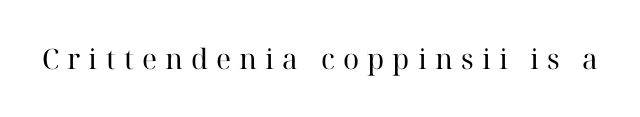
{"serif": "yes", "italic": "no", "bold": "no", "weight": "regular", "width": "normal", "stroke_contrast": "high", "x_height": "medium", "monospaced": "no", "underline": "no", "letter_spacing": "wide", "letter_spacing_em": 0.29, "glyph_px": 28}
